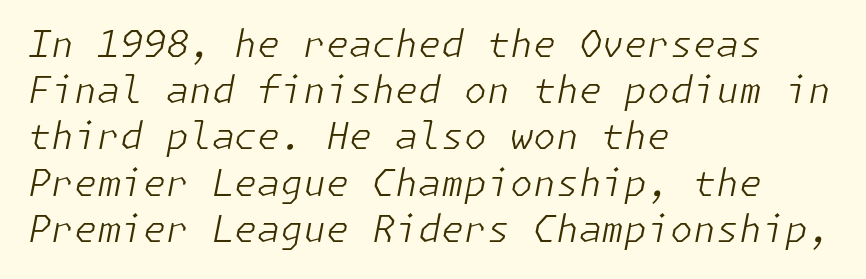
Q: Is the text bold? A: No.
Q: Is the text italic (slanted)? A: Yes, it leans right by about 11 degrees.
Q: Is the text underlined? A: No.
Q: How is the paragraph aligned? A: Left-aligned.
Q: Is the spacing between letters normal or unusually wide? A: Normal.
Q: Is the spacing between lines tight, normal or loose? A: Normal.
Q: Width (condensed, normal, or wide)? A: Normal.
Q: Stroke contrast? A: Low.
Q: x-height? A: Medium.
